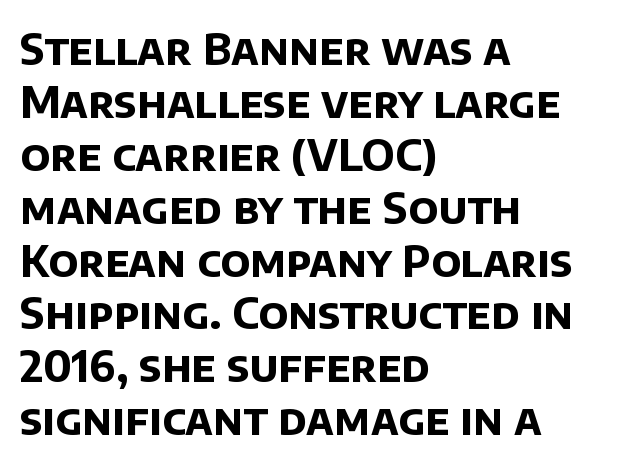
The rendering anchors every line to the left-hand side. There is no visible air inserted between adjacent glyphs. The type family on display is of the sans-serif kind. On the weight axis this lands at bold, roughly 700. The letters advance in unequal steps, a hallmark of proportional type.
